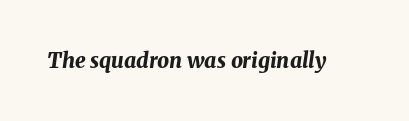
Q: Is the text bold? A: Yes.
Q: Is the text italic (slanted)? A: Yes, it leans right by about 8 degrees.
Q: Is the text underlined? A: No.
Q: Is the spacing between letters normal or unusually wide? A: Normal.
